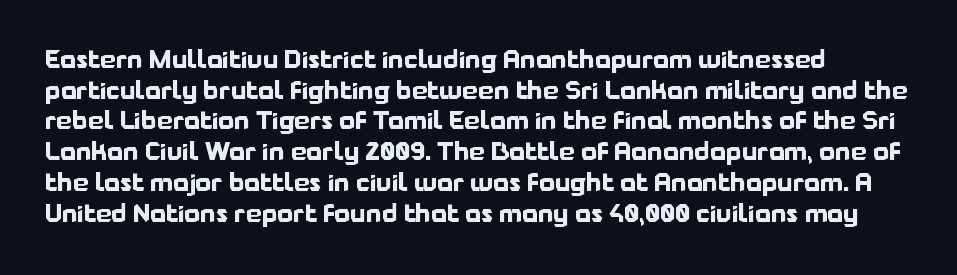
Q: Is the text bold? A: Yes.
Q: Is the text italic (slanted)? A: No, it is upright.
Q: Is the text underlined? A: No.
Q: Is the spacing between letters normal or unusually wide? A: Normal.
